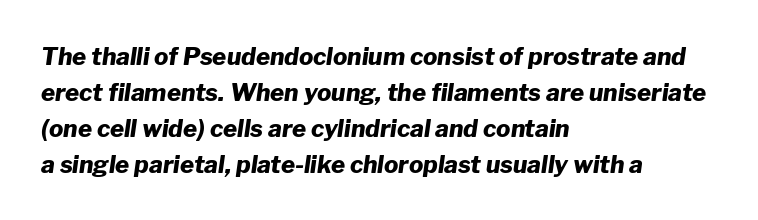
The passage is arranged the way most books set body copy — flush left. Words appear dense and cohesive because spacing is normal. The space beneath each line is pristine and unruled. The letters are bold, with thick, heavy strokes. The vertical gap from one line to the next is medium. The rendering applies a slant to the glyphs.
